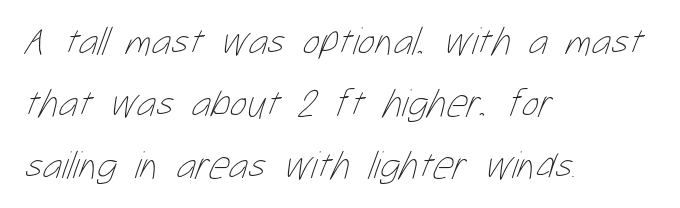
Q: Is the text bold? A: No.
Q: Is the text underlined? A: No.
Q: How is the paragraph aligned? A: Left-aligned.
Q: Is the spacing between letters normal or unusually wide? A: Normal.
Q: Is the spacing between lines tight, normal or loose? A: Normal.
Q: Width (condensed, normal, or wide)? A: Condensed.
Q: Stroke contrast? A: Low.
Q: x-height? A: Medium.
Q: Monospaced? A: No.
